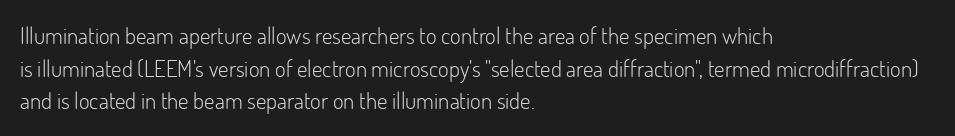
Characters follow at the spacing the type designer built in. The letterforms sit at book weight or below. Rendered with straight, roman letterforms. The rows are spaced the way most documents space them. The strip under each line holds only bare page.
